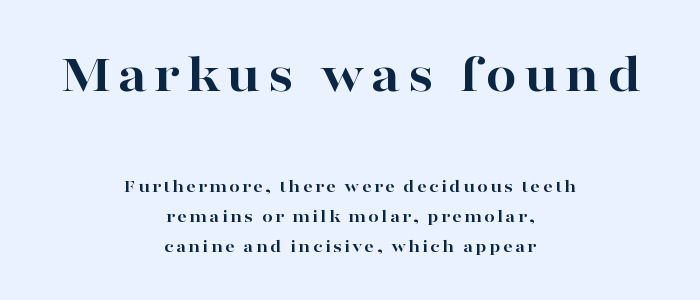
{"serif": "yes", "italic": "no", "bold": "yes", "weight": "bold", "width": "wide", "stroke_contrast": "high", "x_height": "medium", "monospaced": "no", "underline": "no", "align": "center", "line_spacing": "normal", "line_spacing_ratio": 1.59, "larger_block": "first", "size_ratio": 2.95, "glyph_px": 56}
